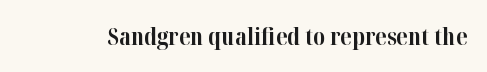
Q: Is the text bold? A: Yes.
Q: Is the text italic (slanted)? A: No, it is upright.
Q: Is the text underlined? A: No.
Q: Is the spacing between letters normal or unusually wide? A: Normal.
